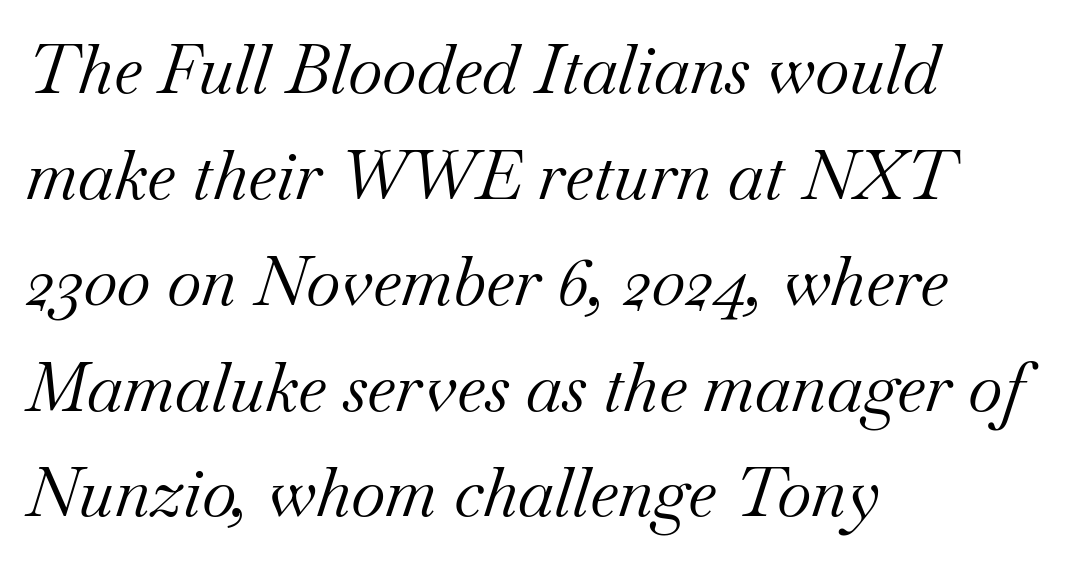
The space between consecutive lines is moderate. Is this a fixed-width face? No — the glyphs have proportional, varying widths. Ink coverage per letter is moderate at most. The face used here has a pronounced slope to its letters. Check where the strokes stop: tiny serifs finish them off.
